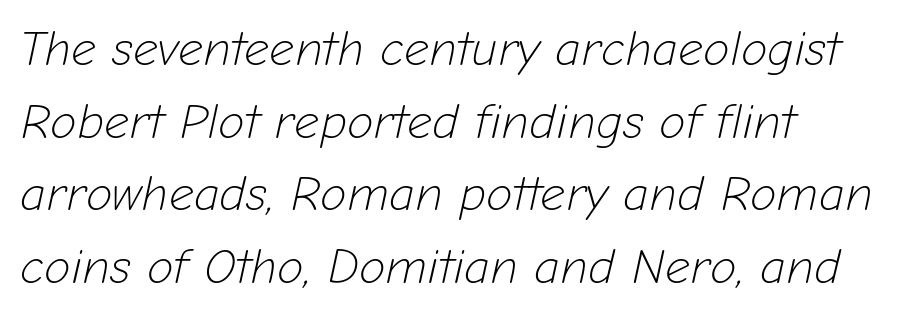
{"italic": "yes", "lean": "right", "slant_degrees": 12, "bold": "no", "weight": "light", "width": "normal", "stroke_contrast": "low", "x_height": "medium", "monospaced": "no", "underline": "no", "align": "left", "line_spacing": "normal", "line_spacing_ratio": 1.48, "letter_spacing": "normal", "letter_spacing_em": 0.0, "glyph_px": 49}
